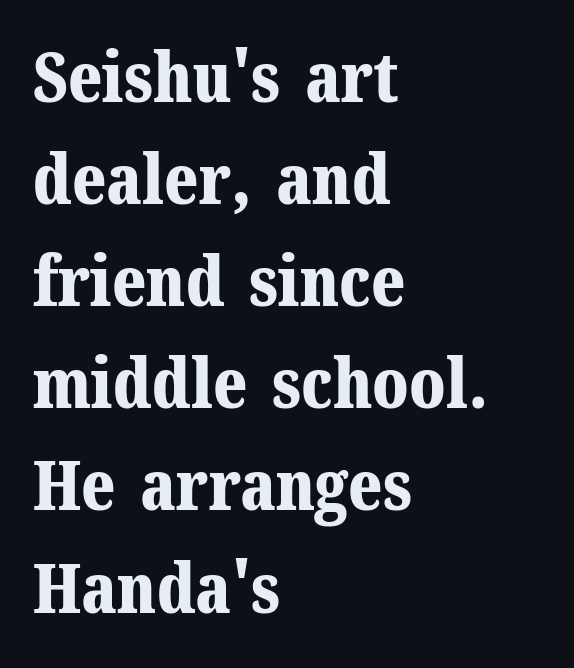
The image shows 69 px bold serif type, upright; set left-aligned, normal line spacing (1.48x), normal letter spacing, not underlined; medium stroke contrast and a medium x-height.
